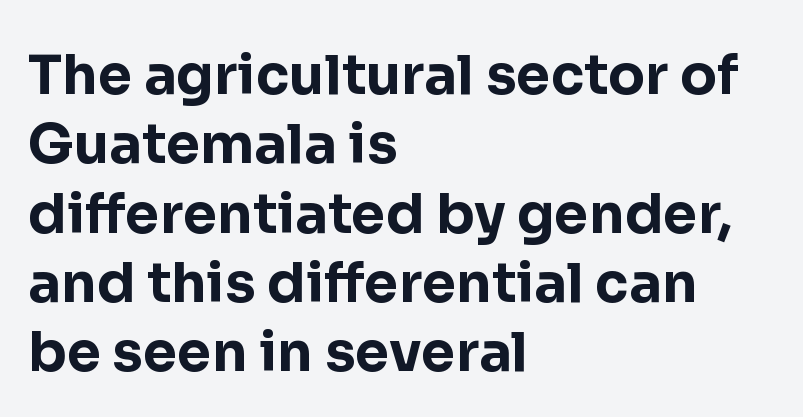
{"serif": "no", "italic": "no", "bold": "yes", "weight": "bold", "width": "normal", "stroke_contrast": "low", "x_height": "medium", "monospaced": "no", "underline": "no", "align": "left", "line_spacing": "normal", "line_spacing_ratio": 1.26, "letter_spacing": "normal", "letter_spacing_em": 0.0, "glyph_px": 55}
